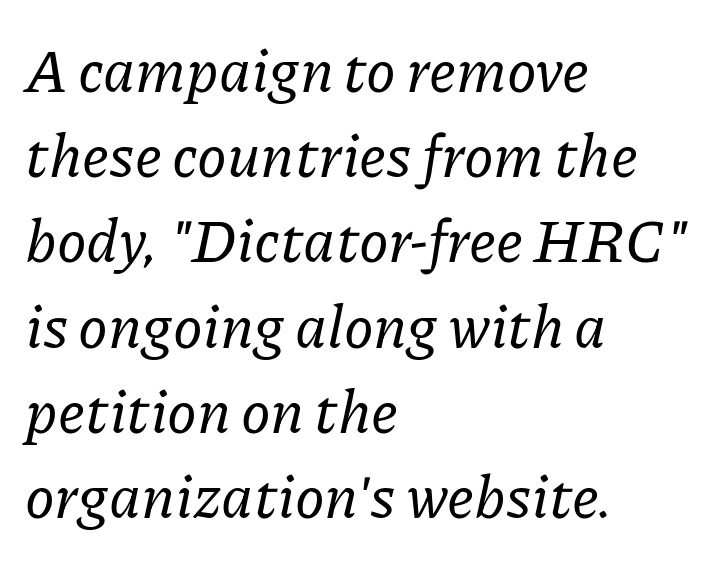
The image shows 60 px serif type, italic (leaning right); set left-aligned, normal line spacing (1.42x), normal letter spacing, not underlined; low stroke contrast and a medium x-height.
